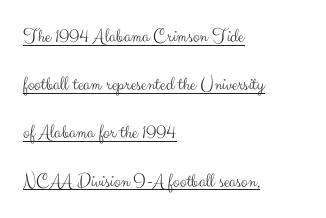
{"bold": "no", "underline": "yes", "align": "left", "line_spacing": "loose", "line_spacing_ratio": 2.41, "letter_spacing": "normal", "letter_spacing_em": 0.0, "glyph_px": 20}
